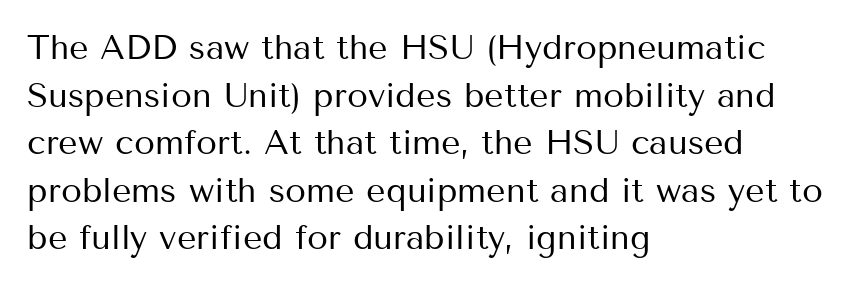
The image shows 34 px regular-weight sans-serif type, upright; set left-aligned, normal line spacing (1.4x), normal letter spacing, not underlined; medium stroke contrast and a medium x-height.
